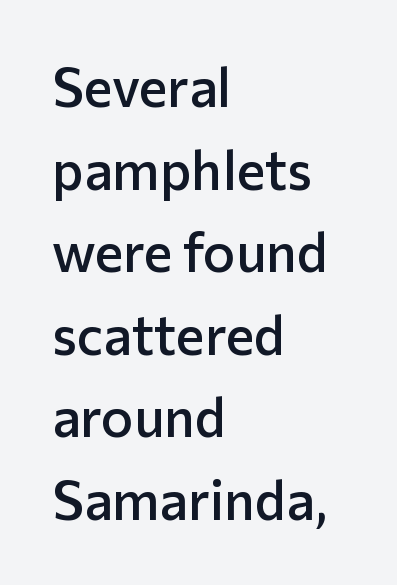
Q: Is the text bold? A: Semi-bold.
Q: Is the text italic (slanted)? A: No, it is upright.
Q: Is the typeface a serif or a sans-serif typeface? A: Sans-serif.
Q: Is the text underlined? A: No.
Q: How is the paragraph aligned? A: Left-aligned.
Q: Is the spacing between letters normal or unusually wide? A: Normal.
Q: Is the spacing between lines tight, normal or loose? A: Normal.
Q: Width (condensed, normal, or wide)? A: Normal.
Q: Stroke contrast? A: Low.
Q: x-height? A: Medium.
Q: Monospaced? A: No.
